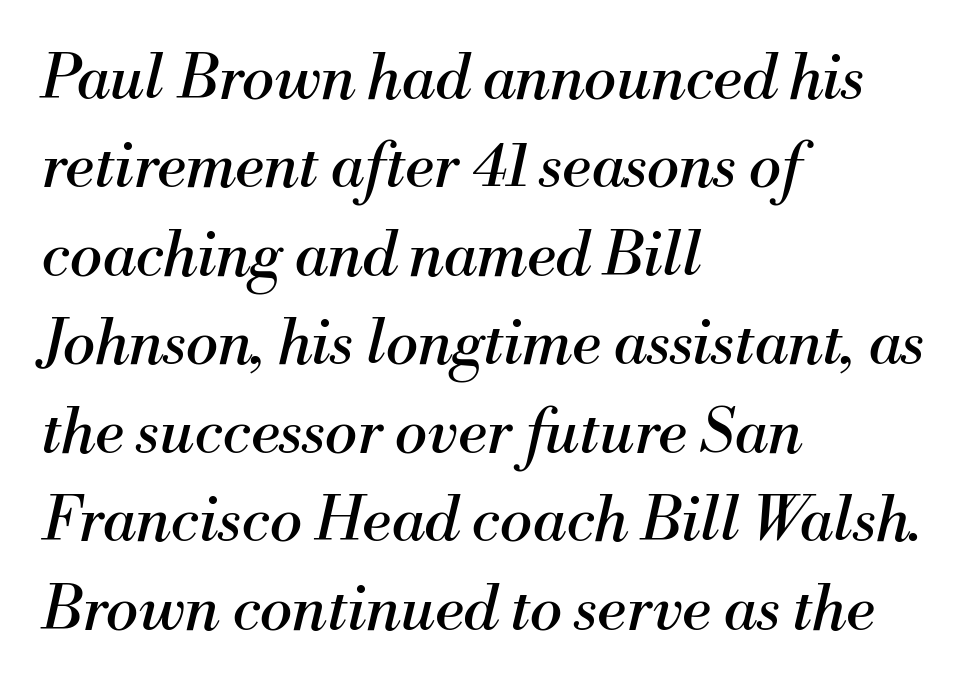
The image shows 61 px regular-weight serif type, italic (leaning right); set left-aligned, normal line spacing (1.45x), normal letter spacing, not underlined; medium stroke contrast and a small x-height.
